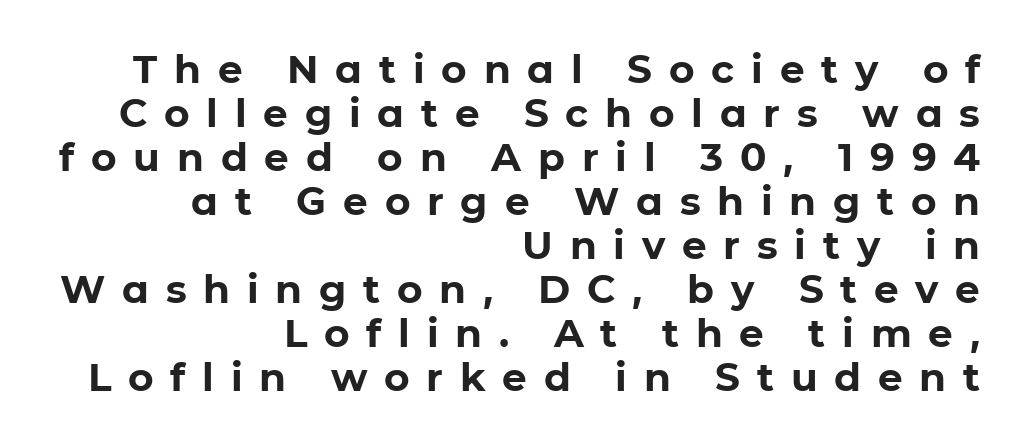
{"serif": "no", "italic": "no", "bold": "yes", "weight": "bold", "width": "normal", "stroke_contrast": "low", "x_height": "medium", "monospaced": "no", "underline": "no", "align": "right", "line_spacing": "tight", "line_spacing_ratio": 1.13, "letter_spacing": "wide", "letter_spacing_em": 0.43, "glyph_px": 39}
